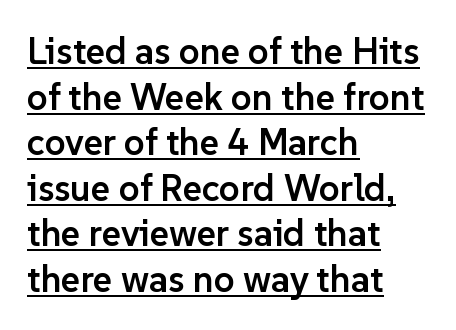
The image shows 37 px semibold sans-serif type, upright; set left-aligned, line spacing 1.23x, normal letter spacing, underlined; low stroke contrast and a medium x-height.
